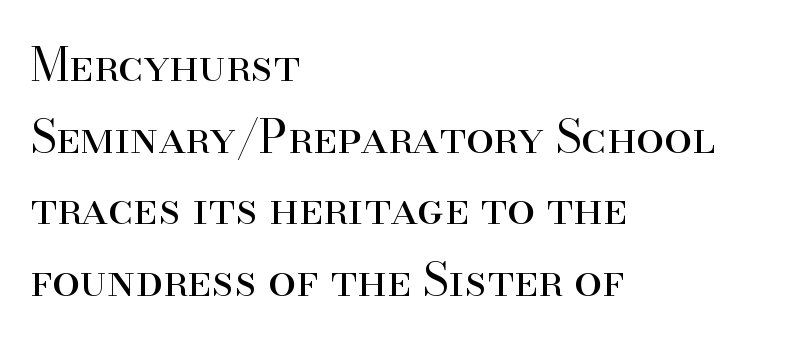
Q: Is the text bold? A: No.
Q: Is the text italic (slanted)? A: No, it is upright.
Q: Is the typeface a serif or a sans-serif typeface? A: Serif.
Q: Is the text underlined? A: No.
Q: How is the paragraph aligned? A: Left-aligned.
Q: Is the spacing between letters normal or unusually wide? A: Normal.
Q: Is the spacing between lines tight, normal or loose? A: Normal.
Q: Width (condensed, normal, or wide)? A: Normal.
Q: Stroke contrast? A: High.
Q: x-height? A: Small.
Q: Monospaced? A: No.
